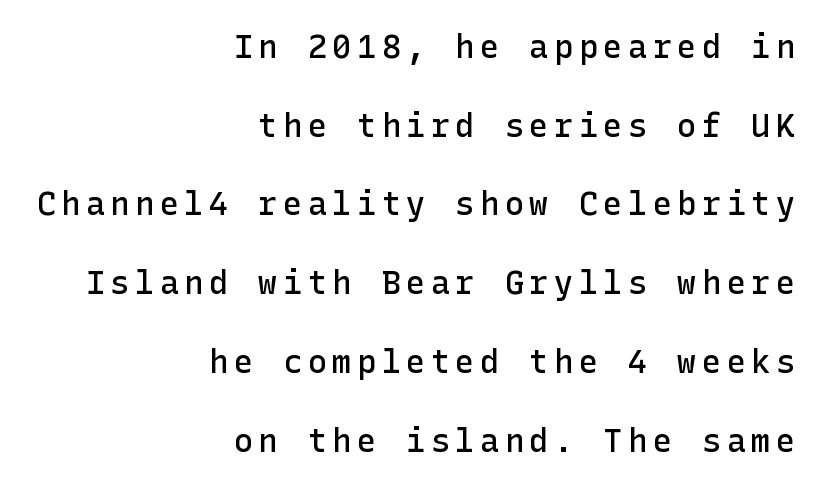
Q: Is the text bold? A: Semi-bold.
Q: Is the text italic (slanted)? A: No, it is upright.
Q: Is the typeface a serif or a sans-serif typeface? A: Sans-serif.
Q: Is the text underlined? A: No.
Q: How is the paragraph aligned? A: Right-aligned.
Q: Is the spacing between lines tight, normal or loose? A: Loose.
Q: Width (condensed, normal, or wide)? A: Normal.
Q: Stroke contrast? A: Low.
Q: x-height? A: Medium.
